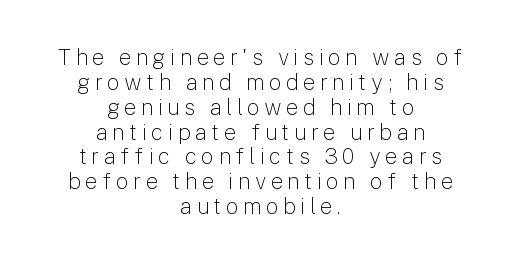
The specimen reads as upright at a glance. What's the leading like? Squeezed, with rows nearly overlapping. On a weight scale, this lands at 450 or below. The words here are not underlined. Spacing between characters has been opened up far beyond the box default.
